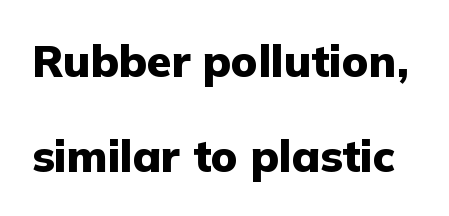
{"serif": "no", "italic": "no", "bold": "yes", "weight": "heavy", "width": "normal", "stroke_contrast": "low", "x_height": "medium", "monospaced": "no", "underline": "no", "line_spacing": "loose", "line_spacing_ratio": 2.17, "letter_spacing": "normal", "letter_spacing_em": 0.0, "glyph_px": 44}
